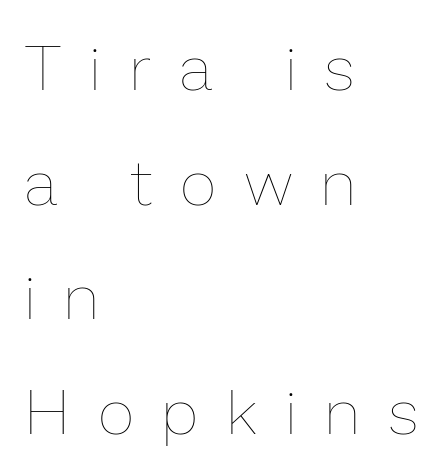
Q: Is the text bold? A: No.
Q: Is the text italic (slanted)? A: No, it is upright.
Q: Is the text underlined? A: No.
Q: How is the paragraph aligned? A: Left-aligned.
Q: Is the spacing between letters normal or unusually wide? A: Unusually wide.
Q: Width (condensed, normal, or wide)? A: Normal.
Q: Stroke contrast? A: Low.
Q: x-height? A: Medium.
Q: Monospaced? A: No.
